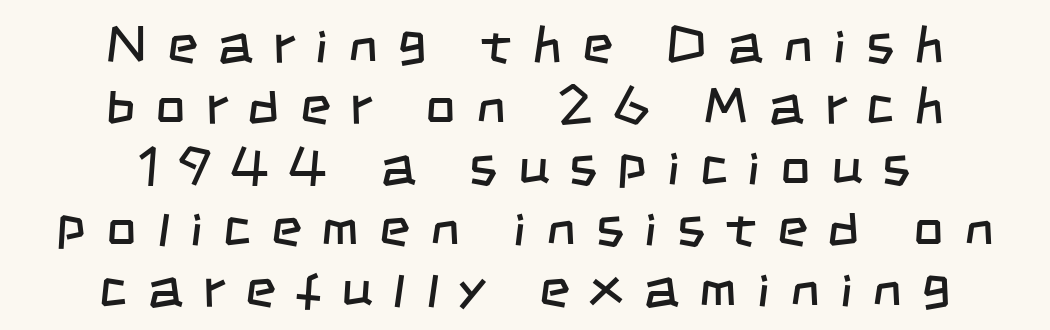
Whoever set this chose condensed vertical rhythm over breathing room. The designer went with a sans here, leaving each stem footless. Type without underlining. Is this a fixed-width face? No — the glyphs have proportional, varying widths. Tracking value appears strongly positive — letters spread wide. Is the block centered? Yes — each line is placed symmetrically about the middle.
